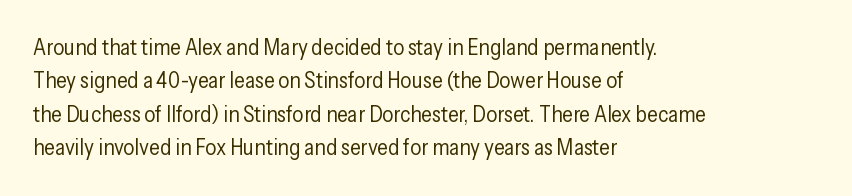
Summary of vertical rhythm: regular, with standard interline spacing. No extra ink here — the face is not bold. Quick note: not italic, upright. Horizontal alignment here is leftward, the default for most running prose.
